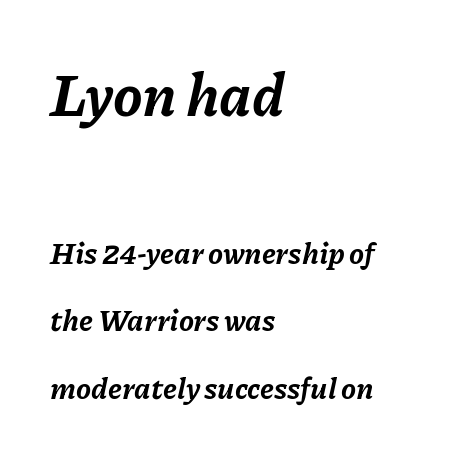
{"italic": "yes", "lean": "right", "slant_degrees": 11, "bold": "yes", "weight": "bold", "width": "normal", "stroke_contrast": "low", "x_height": "medium", "monospaced": "no", "underline": "no", "align": "left", "line_spacing": "loose", "line_spacing_ratio": 2.25, "letter_spacing": "normal", "letter_spacing_em": 0.0, "larger_block": "first", "size_ratio": 1.97, "glyph_px": 59}
